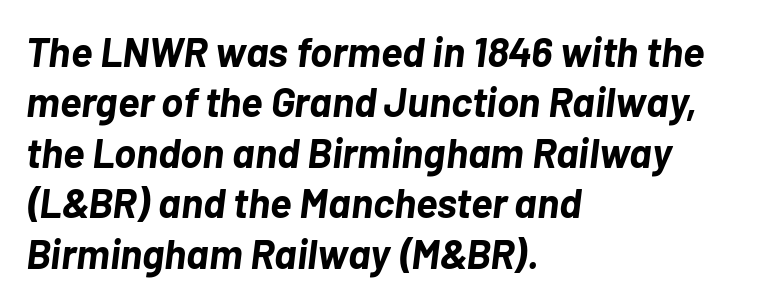
Q: Is the text bold? A: Yes.
Q: Is the text italic (slanted)? A: Yes, it leans right by about 7 degrees.
Q: Is the text underlined? A: No.
Q: How is the paragraph aligned? A: Left-aligned.
Q: Is the spacing between letters normal or unusually wide? A: Normal.
Q: Width (condensed, normal, or wide)? A: Normal.
Q: Stroke contrast? A: Low.
Q: x-height? A: Medium.
Q: Monospaced? A: No.
